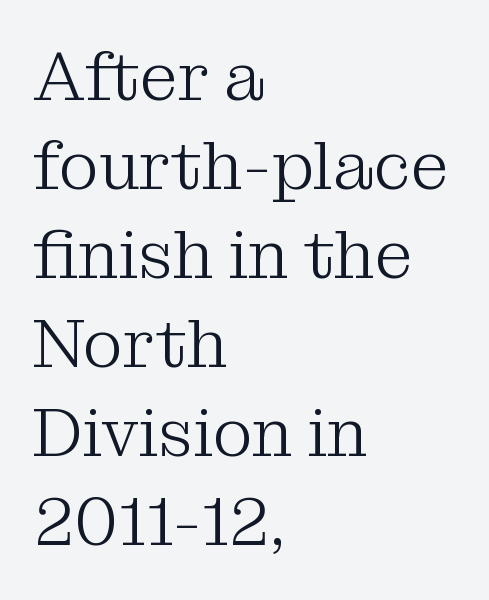
The image shows 68 px light serif type, upright; set left-aligned, normal line spacing (1.31x), normal letter spacing, not underlined; medium stroke contrast and a medium x-height.
